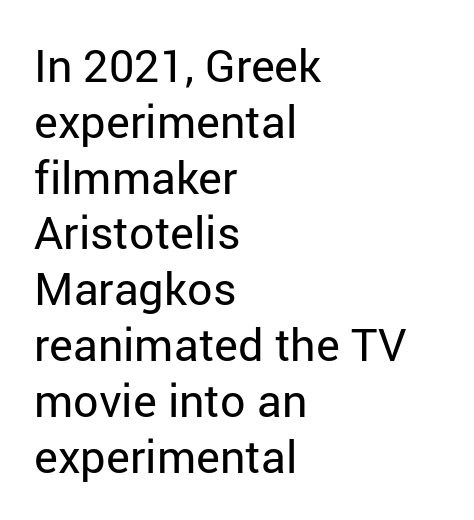
{"serif": "no", "italic": "no", "bold": "no", "weight": "regular", "width": "normal", "stroke_contrast": "low", "x_height": "medium", "monospaced": "no", "underline": "no", "align": "left", "line_spacing_ratio": 1.24, "letter_spacing": "normal", "letter_spacing_em": 0.0, "glyph_px": 45}
